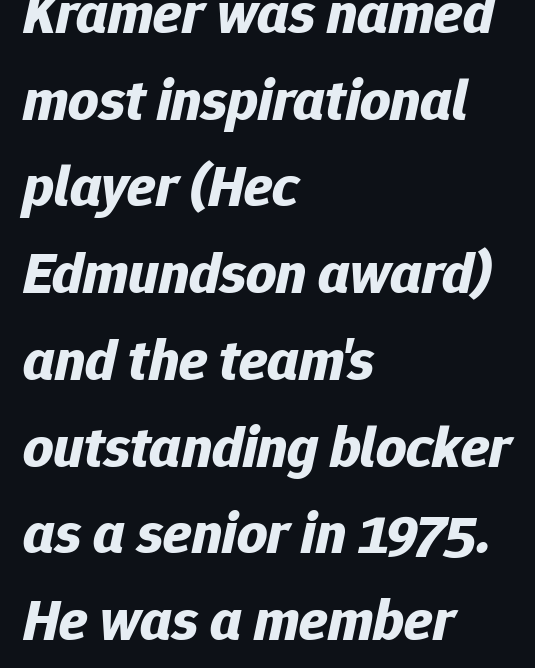
How would I describe the line gaps? Plain and ordinary. Reading down the block, your eye returns to a fixed left position each line. Underlining? Definitely not there. Is this a fixed-width face? No — the glyphs have proportional, varying widths.
